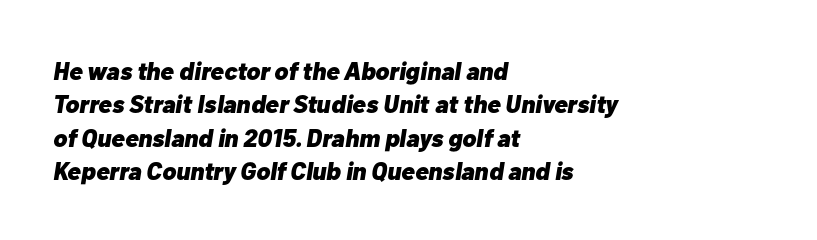
The image shows 25 px bold type, italic (leaning right); set left-aligned, normal line spacing (1.34x), normal letter spacing, not underlined.
